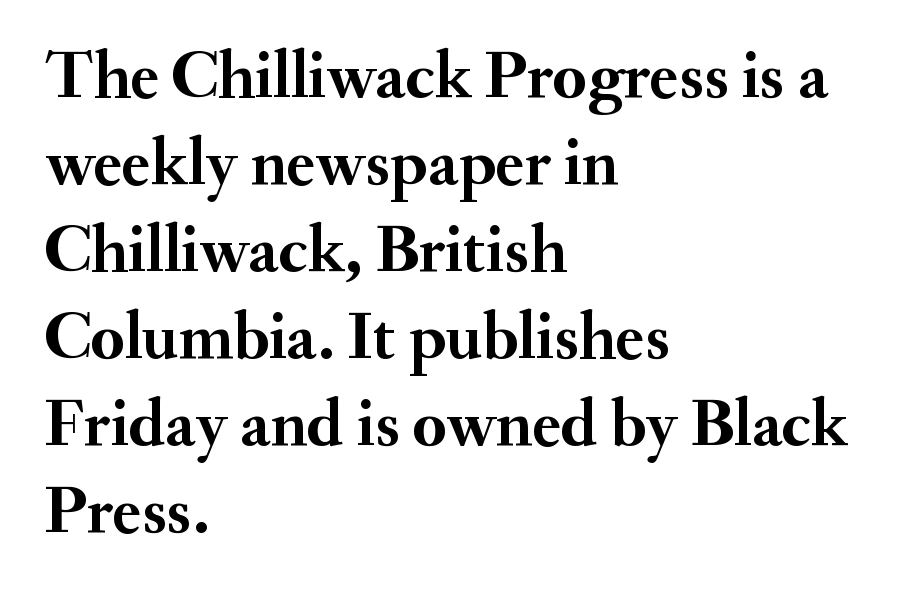
The image shows 68 px semibold serif type, upright; set left-aligned, normal line spacing (1.28x), normal letter spacing, not underlined; medium stroke contrast and a small x-height.
